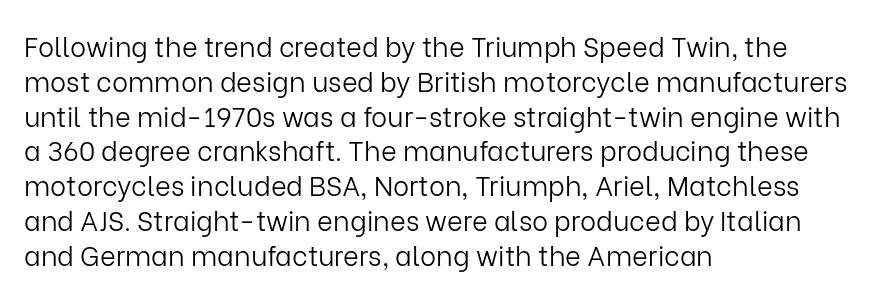
This sample keeps an unexceptional amount of space between lines. Characters remain perfectly vertical along every line. The gap between lines stays unmarked. Is this a heavy cut? Hardly; it is regular or lighter.
